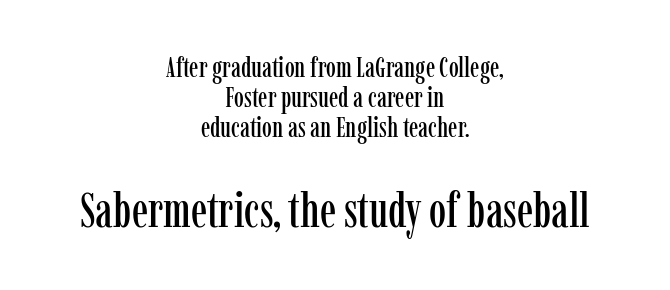
The image shows 49 px condensed serif type, upright; set centered, tight line spacing (1.08x), normal letter spacing, not underlined; the second (bottom) block is 1.75x larger; low stroke contrast and a medium x-height.
